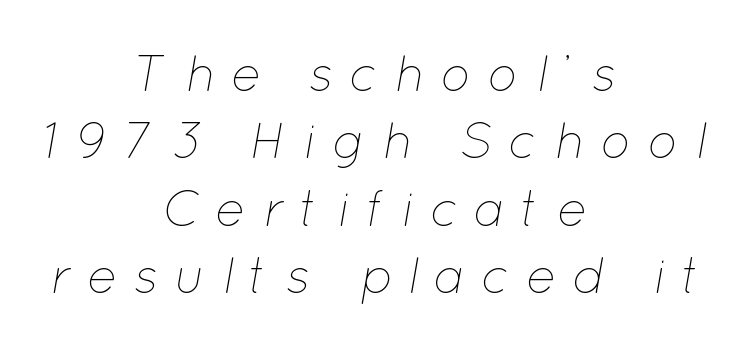
{"italic": "yes", "lean": "right", "slant_degrees": 12, "bold": "no", "weight": "thin", "width": "normal", "stroke_contrast": "low", "x_height": "medium", "monospaced": "no", "underline": "no", "align": "center", "line_spacing": "normal", "line_spacing_ratio": 1.35, "letter_spacing": "wide", "letter_spacing_em": 0.32, "glyph_px": 50}
